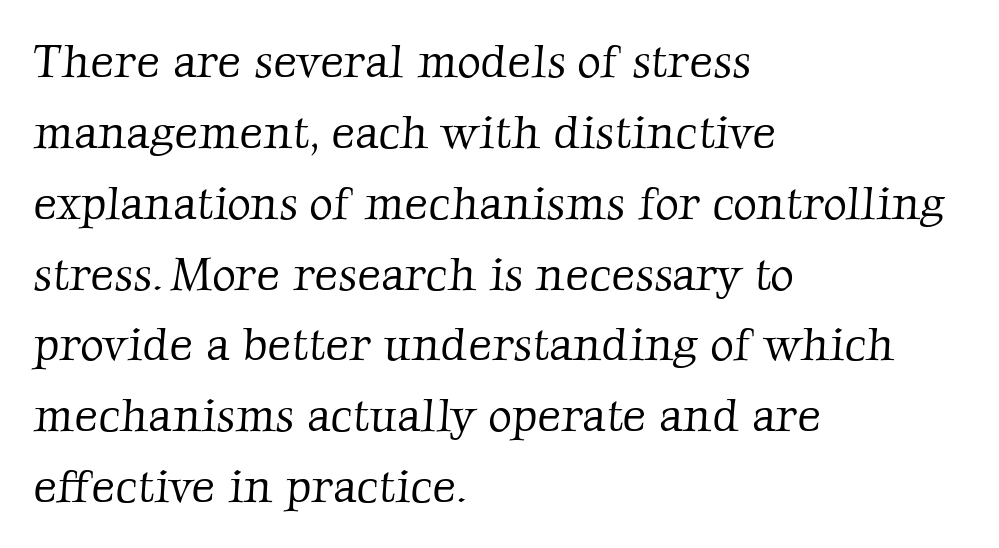
Successive baselines arrive at the customary interval. Unmarked baselines from the first word to the last. Nothing heavy about these letters — not bold at all. Spacing verdict: proportional, widths tailored to each character. This sample uses plain, unmodified letter spacing. Horizontal alignment here is leftward, the default for most running prose.
